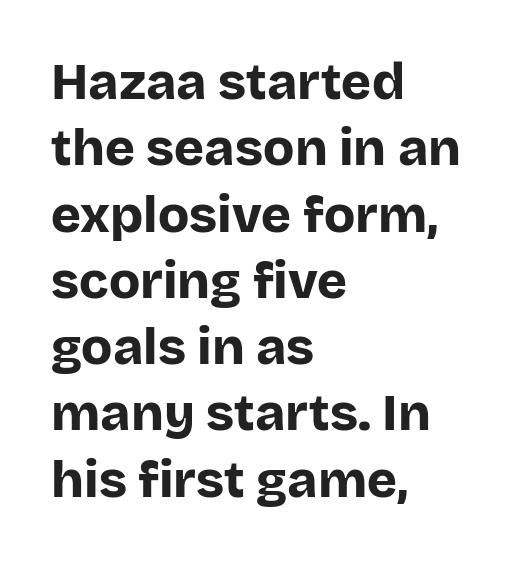
{"serif": "no", "italic": "no", "bold": "yes", "weight": "bold", "width": "normal", "stroke_contrast": "low", "x_height": "large", "monospaced": "no", "underline": "no", "align": "left", "line_spacing": "normal", "line_spacing_ratio": 1.3, "letter_spacing": "normal", "letter_spacing_em": 0.0, "glyph_px": 51}
